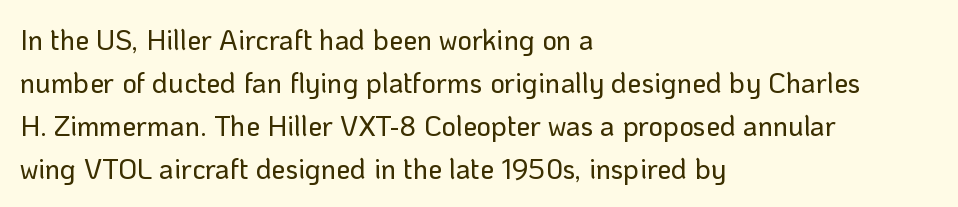
Varying glyph widths throughout — classic text-font behaviour. Only glyphs here, with clear space below each row. The designer went with a sans here, leaving each stem footless. You could call the tracking neutral — neither tight nor loose.
